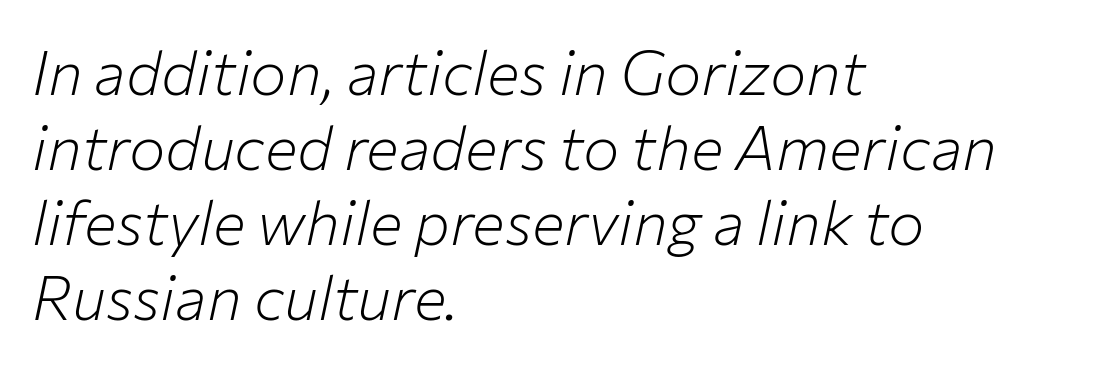
Q: Is the text bold? A: No.
Q: Is the text italic (slanted)? A: Yes, it leans right by about 12 degrees.
Q: Is the text underlined? A: No.
Q: How is the paragraph aligned? A: Left-aligned.
Q: Is the spacing between letters normal or unusually wide? A: Normal.
Q: Width (condensed, normal, or wide)? A: Normal.
Q: Stroke contrast? A: Low.
Q: x-height? A: Medium.
Q: Monospaced? A: No.
